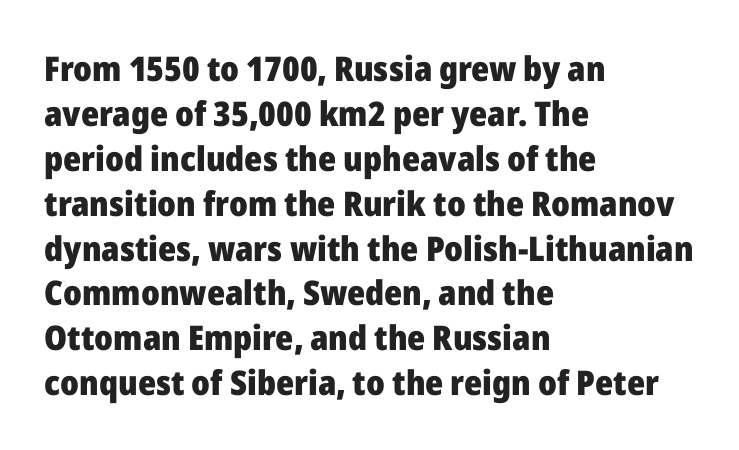
Clear beneath every line of the passage. The rows are spaced the way most documents space them. The passage shown is typed in a proportional face where columns would drift. Does the lettering tilt? It doesn't — this is upright. Typeset ragged right — the left edge is the straight one. Grotesque or geometric, the face here clearly has no serifs.
